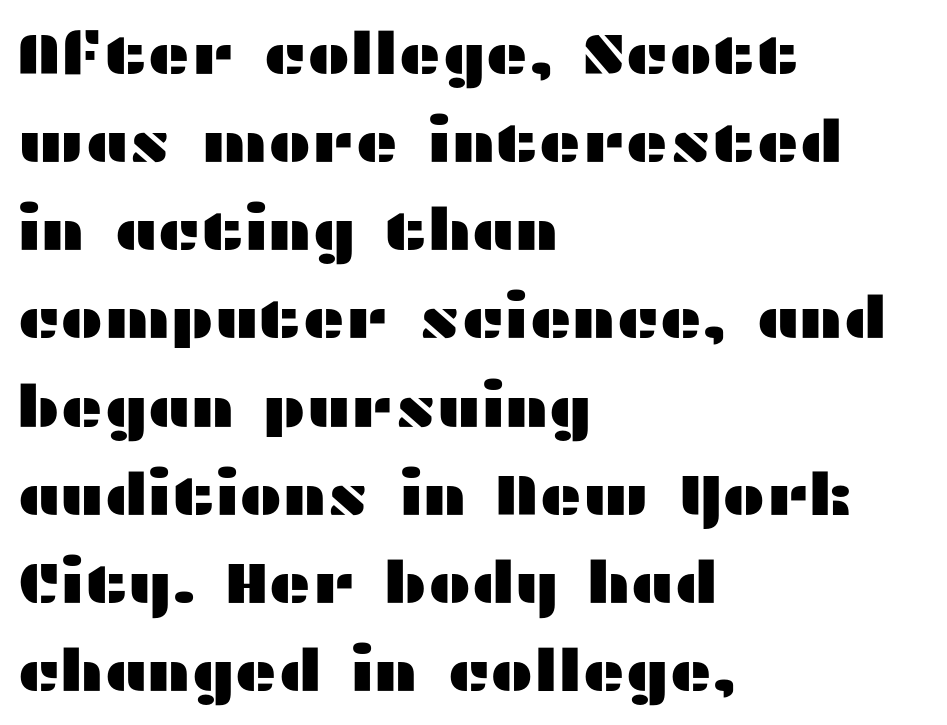
The image shows 58 px wide sans-serif type, upright; set left-aligned, normal line spacing (1.52x), normal letter spacing, not underlined; medium stroke contrast and a medium x-height.
